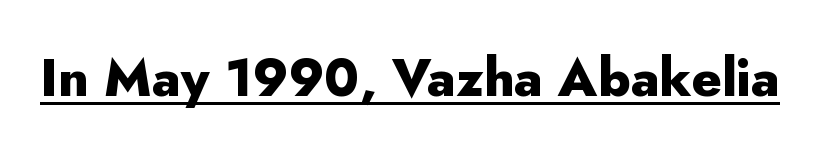
The image shows 52 px heavy sans-serif type, upright; set normal letter spacing, underlined; low stroke contrast and a small x-height.
